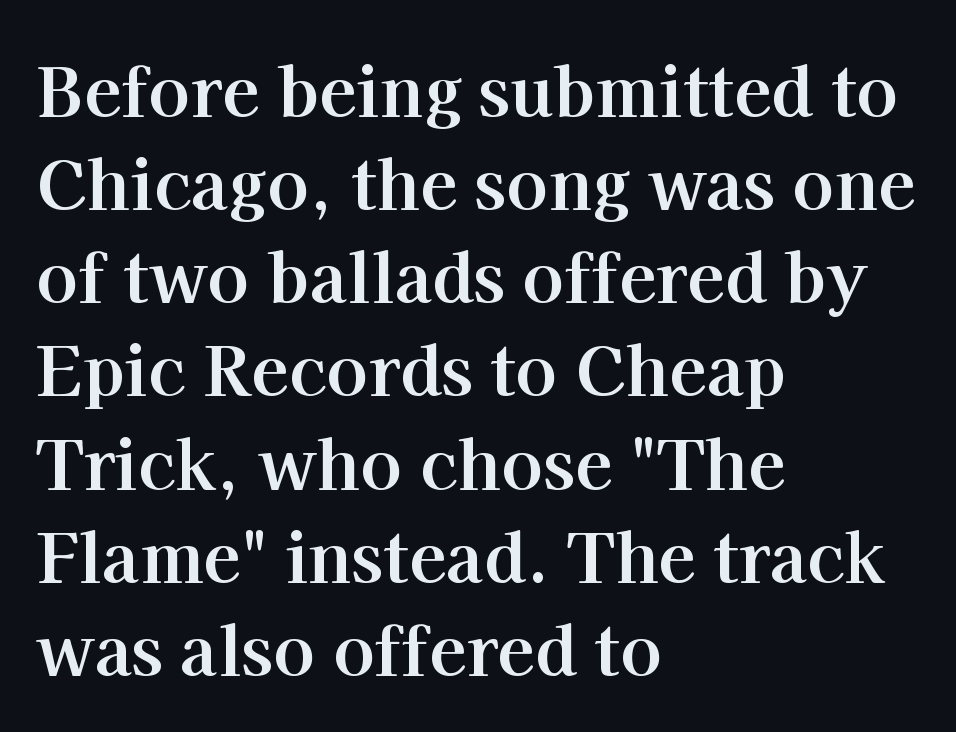
Nothing unusual about the tracking: characters are spaced as the font intends. No word sits above an underline. Does the type have serifs? Yes, each stem ends in a small foot. Does the lettering tilt? It doesn't — this is upright. These lines carry a lot of weight — the face is fully bold.
